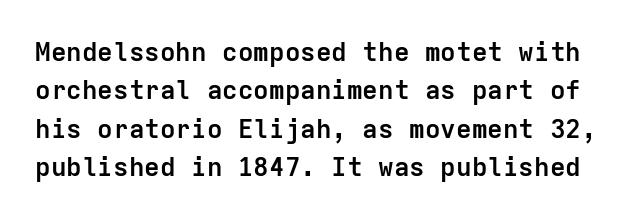
Strokes here are thick enough to call this a true bold. Is there any slant? The stems are plumb. The strip under each line holds only bare page. Vertically, the passage feels balanced, rows spaced as you'd expect.
